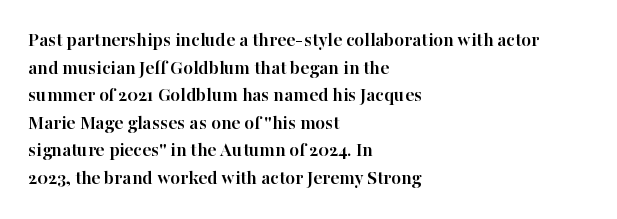
The image shows 20 px bold type, upright; set left-aligned, normal line spacing (1.38x), normal letter spacing, not underlined.
